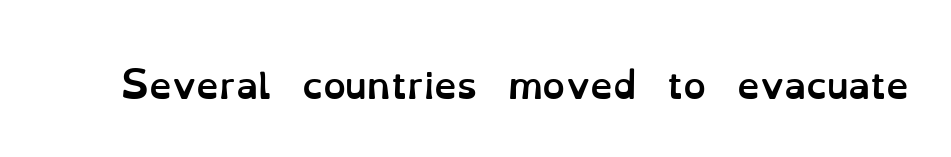
The image shows 36 px semibold type, upright; set normal letter spacing, not underlined; low stroke contrast and a small x-height.
